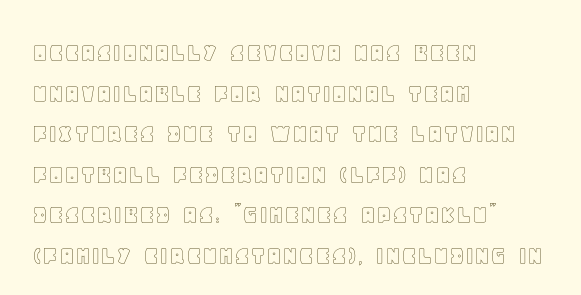
Nobody touched the tracking dial on this one. Ordinary non-slanted type is in use. Clear beneath every line of the passage. A typesetter would call this proportional, since set widths differ per character.
